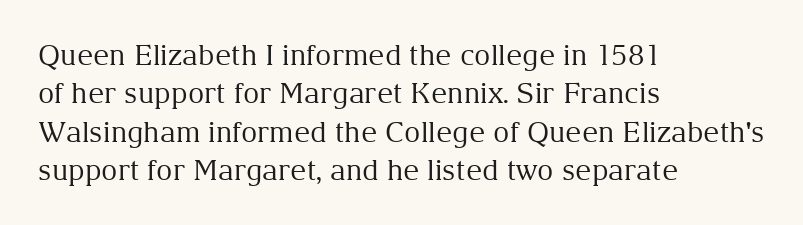
Quick note: interline space is typical. The space directly below the letters is spotless. Are there feet on the stems? There are — it's a serif. Weight: in the light-to-regular range. Is there any slant? The stems are plumb. This rendering uses left alignment, leaving the right contour irregular.
